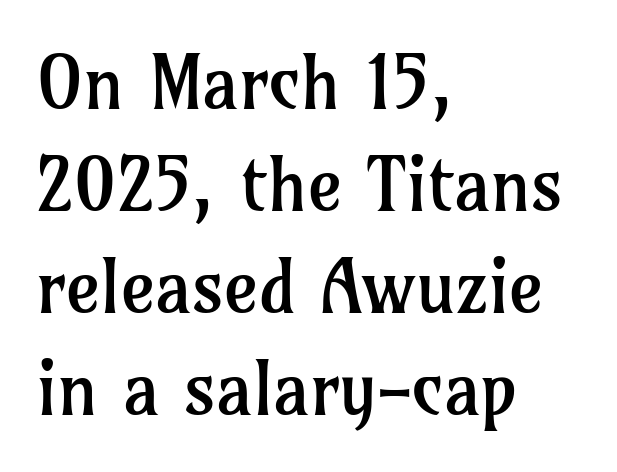
{"serif": "yes", "italic": "no", "bold": "no", "weight": "regular", "width": "normal", "stroke_contrast": "low", "x_height": "medium", "monospaced": "no", "underline": "no", "align": "left", "line_spacing": "normal", "line_spacing_ratio": 1.38, "letter_spacing": "normal", "letter_spacing_em": 0.0, "glyph_px": 74}
